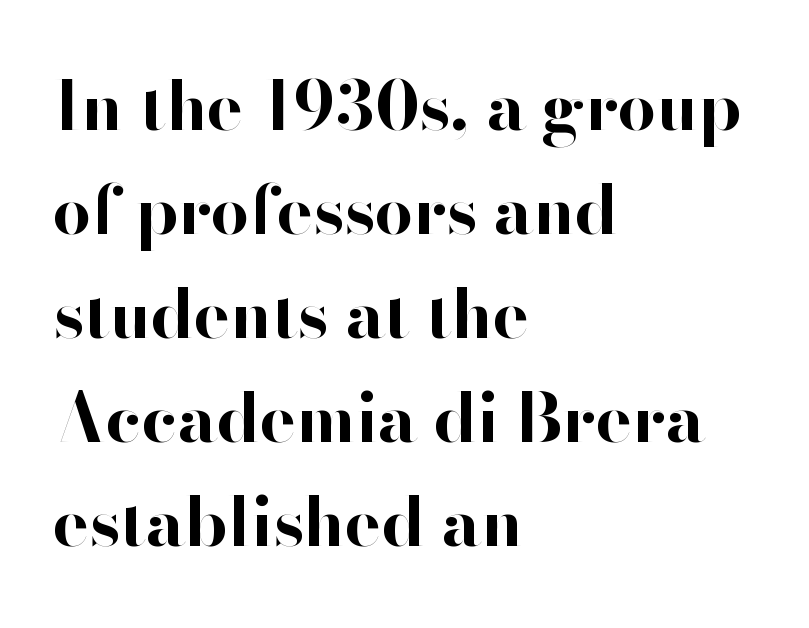
Q: Is the text bold? A: Yes.
Q: Is the text italic (slanted)? A: No, it is upright.
Q: Is the typeface a serif or a sans-serif typeface? A: Sans-serif.
Q: Is the text underlined? A: No.
Q: How is the paragraph aligned? A: Left-aligned.
Q: Is the spacing between letters normal or unusually wide? A: Normal.
Q: Is the spacing between lines tight, normal or loose? A: Normal.
Q: Width (condensed, normal, or wide)? A: Normal.
Q: Stroke contrast? A: High.
Q: x-height? A: Small.
Q: Monospaced? A: No.
